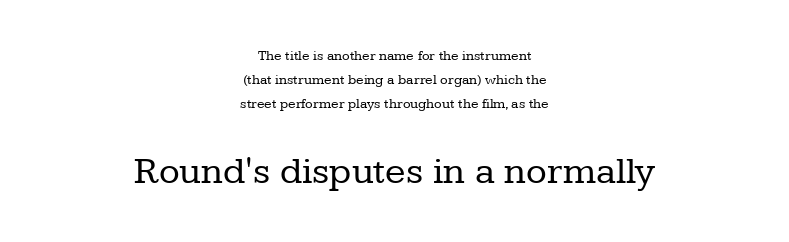
Line spacing here is normal. These lines are centered, leaving both edges ragged. This sample has the flowing, uneven cadence of proportional lettering. This rendering employs a face with finishing strokes, i.e., a serif.
